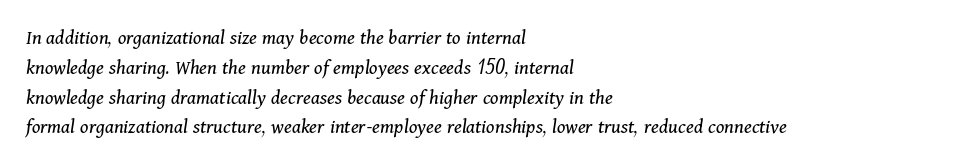
The image shows 21 px text type, italic (leaning right); set left-aligned, normal line spacing (1.42x), normal letter spacing, not underlined.
